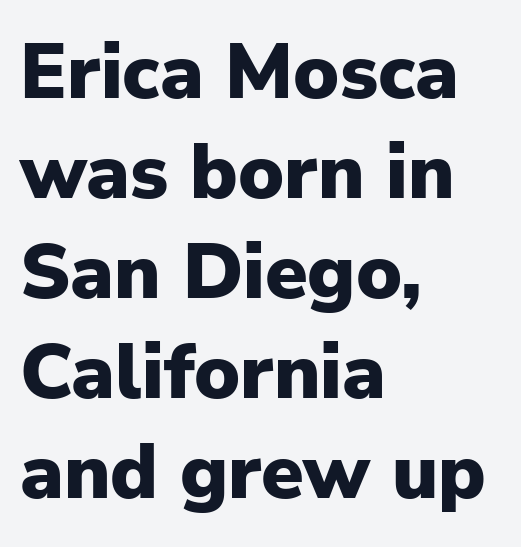
Q: Is the text bold? A: Yes.
Q: Is the text italic (slanted)? A: No, it is upright.
Q: Is the typeface a serif or a sans-serif typeface? A: Sans-serif.
Q: Is the text underlined? A: No.
Q: How is the paragraph aligned? A: Left-aligned.
Q: Is the spacing between letters normal or unusually wide? A: Normal.
Q: Is the spacing between lines tight, normal or loose? A: Normal.
Q: Width (condensed, normal, or wide)? A: Normal.
Q: Stroke contrast? A: Low.
Q: x-height? A: Medium.
Q: Monospaced? A: No.
